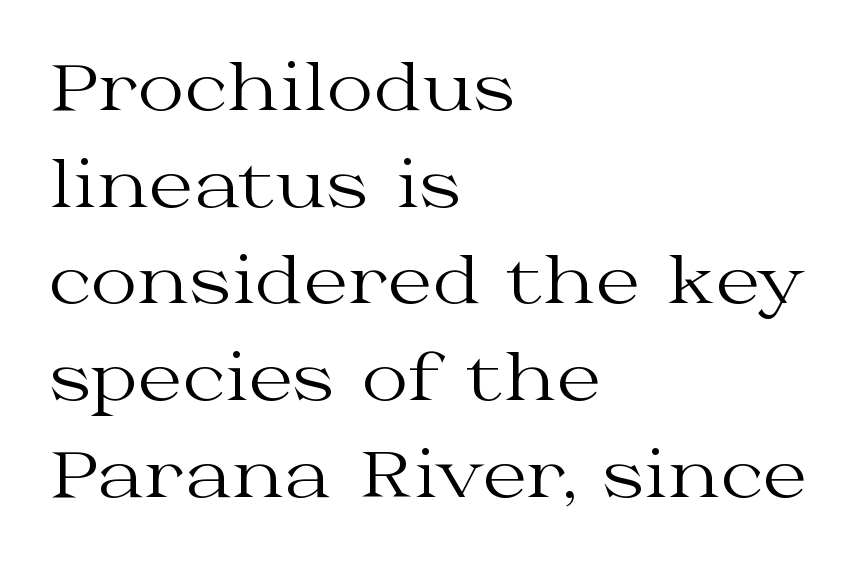
Q: Is the text bold? A: No.
Q: Is the text italic (slanted)? A: No, it is upright.
Q: Is the typeface a serif or a sans-serif typeface? A: Serif.
Q: Is the text underlined? A: No.
Q: How is the paragraph aligned? A: Left-aligned.
Q: Is the spacing between letters normal or unusually wide? A: Normal.
Q: Is the spacing between lines tight, normal or loose? A: Normal.
Q: Width (condensed, normal, or wide)? A: Wide.
Q: Stroke contrast? A: Medium.
Q: x-height? A: Medium.
Q: Monospaced? A: No.
